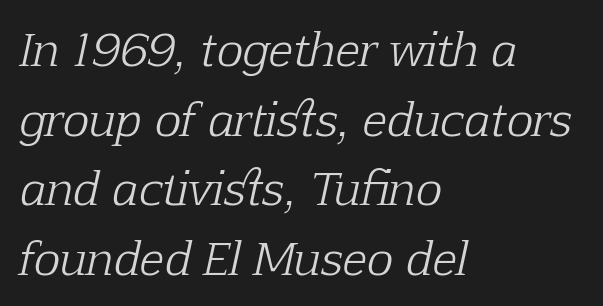
The image shows 45 px light serif type, italic (leaning right); set left-aligned, normal line spacing (1.55x), normal letter spacing, not underlined; low stroke contrast and a medium x-height.
